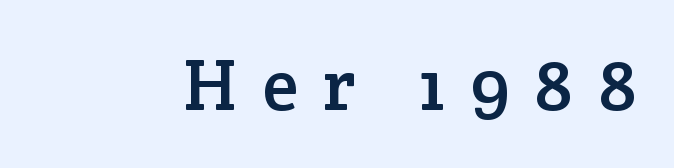
Q: Is the text italic (slanted)? A: No, it is upright.
Q: Is the typeface a serif or a sans-serif typeface? A: Serif.
Q: Is the text underlined? A: No.
Q: Is the spacing between letters normal or unusually wide? A: Unusually wide.
Q: Width (condensed, normal, or wide)? A: Normal.
Q: Stroke contrast? A: Low.
Q: x-height? A: Medium.
Q: Monospaced? A: No.
